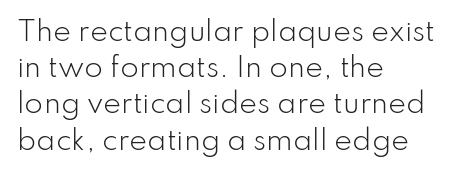
Q: Is the text bold? A: No.
Q: Is the text italic (slanted)? A: No, it is upright.
Q: Is the text underlined? A: No.
Q: How is the paragraph aligned? A: Left-aligned.
Q: Is the spacing between letters normal or unusually wide? A: Normal.
Q: Is the spacing between lines tight, normal or loose? A: Normal.
